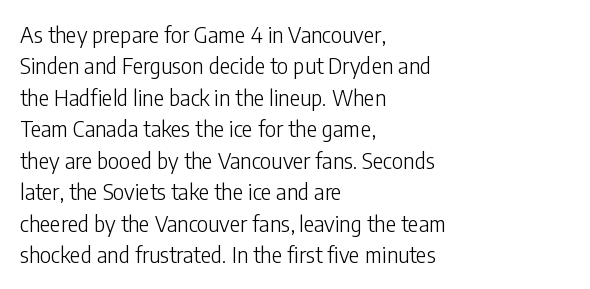
The image shows 22 px text type, upright; set left-aligned, normal line spacing (1.43x), normal letter spacing, not underlined.
